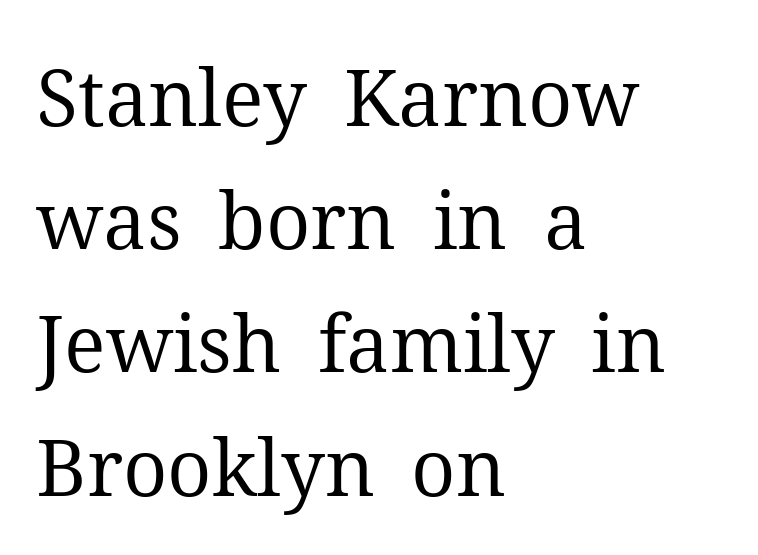
The string is rendered with underlining switched off. Letterform terminals end in serifs throughout the passage. Visually the block forms a straight wall on the left and a jagged coastline on the right. Short note: letters normally spaced.
